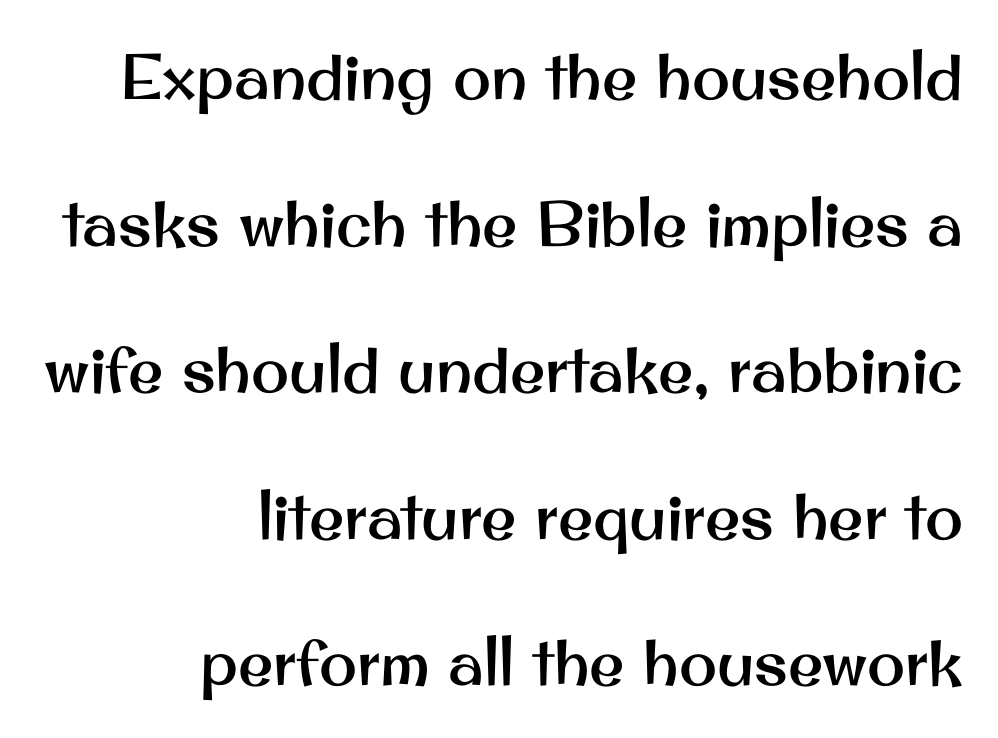
Spacing between characters is what you'd get straight out of the box. Every stem runs plumb, perpendicular to the baseline. Rows of type keep a wide berth in the vertical direction. Underlining? Definitely not there. The font family rendered here belongs to the sans-serif group.
